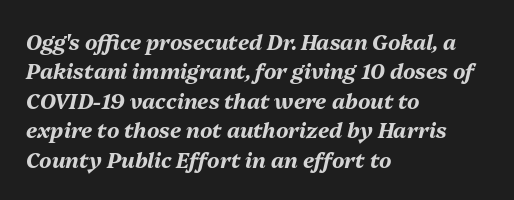
Glance below the letters and you will spot only blank space. This sample uses an oblique cut, with every glyph tilted off the vertical. Strokes here are thick enough to call this a true bold. Spacing between characters is what you'd get straight out of the box. Horizontally, the lines are justified to the leading edge only.
